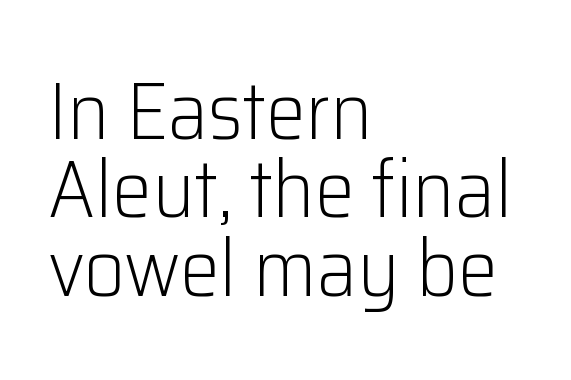
{"serif": "no", "italic": "no", "bold": "no", "weight": "light", "width": "normal", "stroke_contrast": "low", "x_height": "medium", "monospaced": "no", "underline": "no", "align": "left", "line_spacing": "tight", "line_spacing_ratio": 0.98, "letter_spacing": "normal", "letter_spacing_em": 0.0, "glyph_px": 80}
